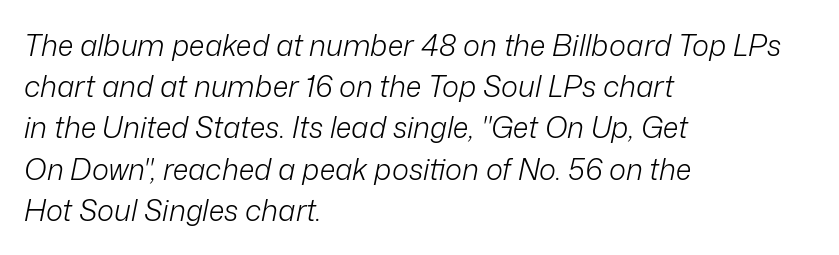
{"italic": "yes", "lean": "right", "slant_degrees": 12, "bold": "no", "weight": "light", "width": "normal", "stroke_contrast": "low", "x_height": "medium", "monospaced": "no", "underline": "no", "align": "left", "line_spacing": "normal", "line_spacing_ratio": 1.42, "letter_spacing": "normal", "letter_spacing_em": 0.0, "glyph_px": 29}
